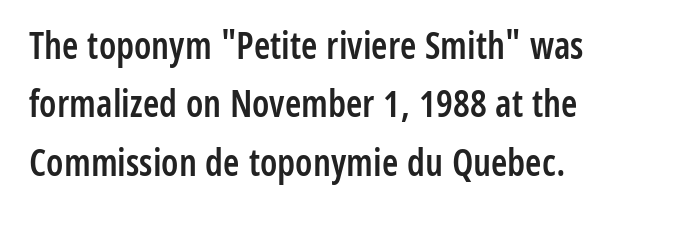
The image shows 37 px semibold, condensed sans-serif type, upright; set left-aligned, normal line spacing (1.58x), normal letter spacing, not underlined; low stroke contrast and a medium x-height.
